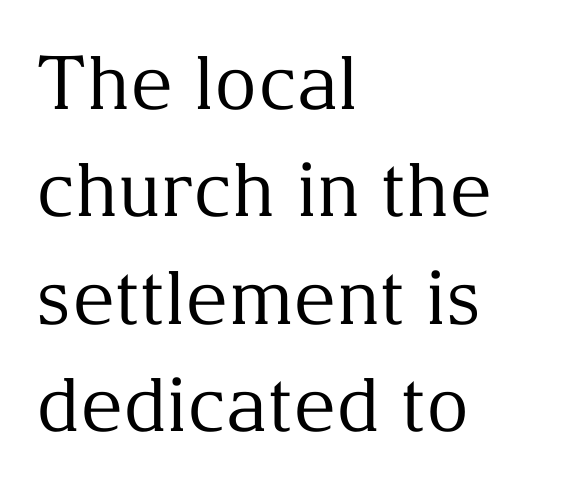
The image shows 74 px regular-weight serif type, upright; set left-aligned, normal line spacing (1.45x), normal letter spacing, not underlined; medium stroke contrast and a medium x-height.
